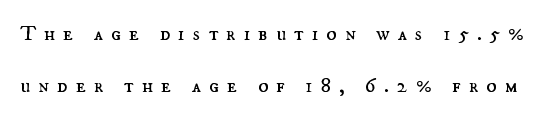
{"italic": "no", "bold": "no", "underline": "no", "line_spacing": "loose", "line_spacing_ratio": 2.48, "letter_spacing": "wide", "letter_spacing_em": 0.38, "glyph_px": 21}
